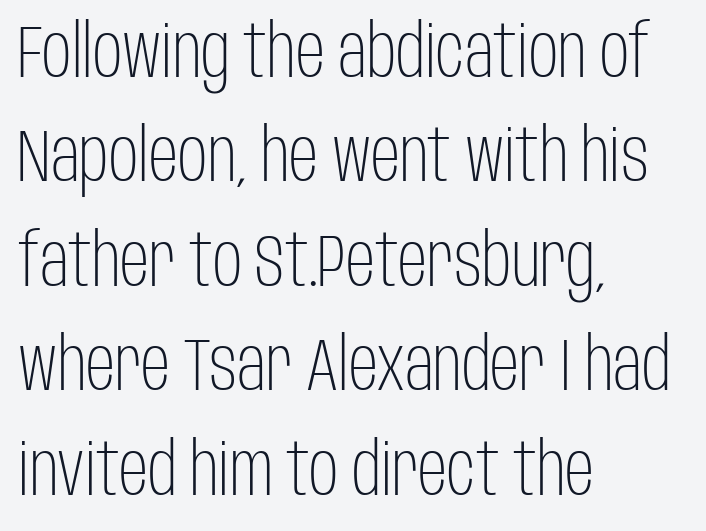
{"serif": "no", "italic": "no", "bold": "no", "weight": "light", "width": "condensed", "stroke_contrast": "low", "x_height": "large", "monospaced": "no", "underline": "no", "align": "left", "line_spacing": "normal", "line_spacing_ratio": 1.43, "letter_spacing": "normal", "letter_spacing_em": 0.0, "glyph_px": 73}
